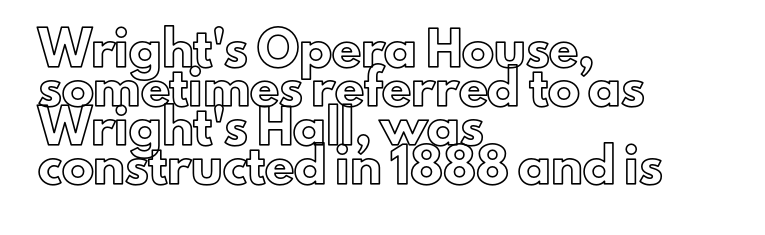
{"italic": "no", "width": "normal", "x_height": "small", "monospaced": "no", "underline": "no", "align": "left", "line_spacing_ratio": 1.22, "letter_spacing": "normal", "letter_spacing_em": 0.0, "glyph_px": 32}
